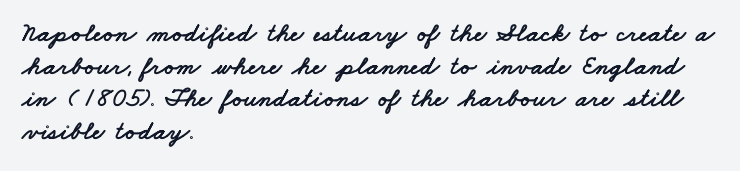
The zone under the glyphs is completely vacant. How are the letters spaced? Ordinarily, with no added tracking. Notice how the passage keeps a crisp vertical edge on the left only.
